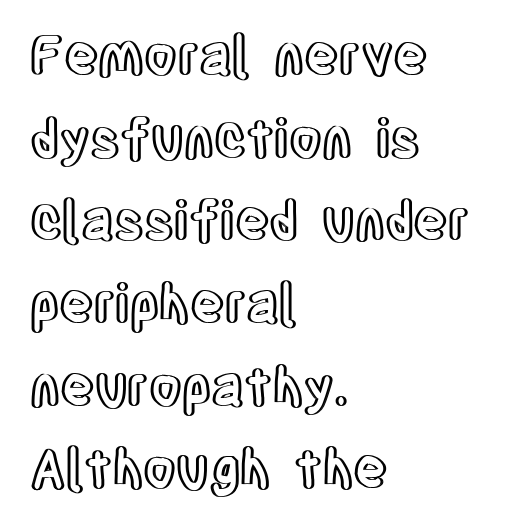
Q: Is the text italic (slanted)? A: No, it is upright.
Q: Is the text underlined? A: No.
Q: How is the paragraph aligned? A: Left-aligned.
Q: Is the spacing between letters normal or unusually wide? A: Normal.
Q: Is the spacing between lines tight, normal or loose? A: Normal.
Q: Width (condensed, normal, or wide)? A: Condensed.
Q: x-height? A: Large.
Q: Monospaced? A: No.
